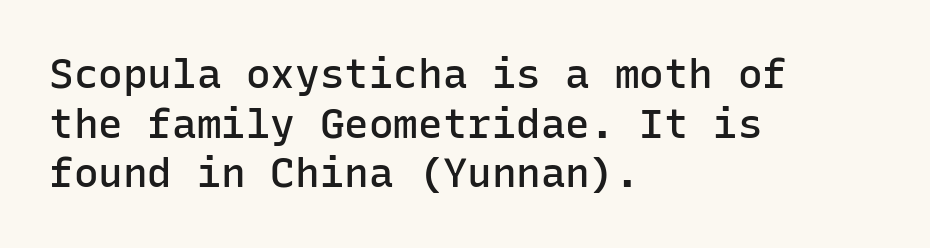
Q: Is the text bold? A: Semi-bold.
Q: Is the text italic (slanted)? A: No, it is upright.
Q: Is the typeface a serif or a sans-serif typeface? A: Sans-serif.
Q: Is the text underlined? A: No.
Q: How is the paragraph aligned? A: Left-aligned.
Q: Is the spacing between letters normal or unusually wide? A: Normal.
Q: Width (condensed, normal, or wide)? A: Normal.
Q: Stroke contrast? A: Low.
Q: x-height? A: Medium.
Q: Monospaced? A: Yes.
